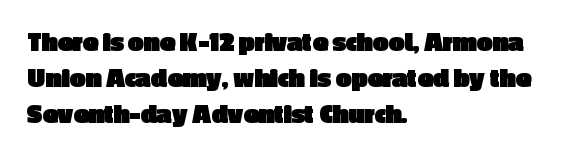
{"serif": "no", "italic": "no", "bold": "yes", "weight": "heavy", "width": "normal", "x_height": "medium", "monospaced": "no", "underline": "no", "align": "left", "line_spacing": "normal", "line_spacing_ratio": 1.28, "letter_spacing": "normal", "letter_spacing_em": 0.0, "glyph_px": 28}
